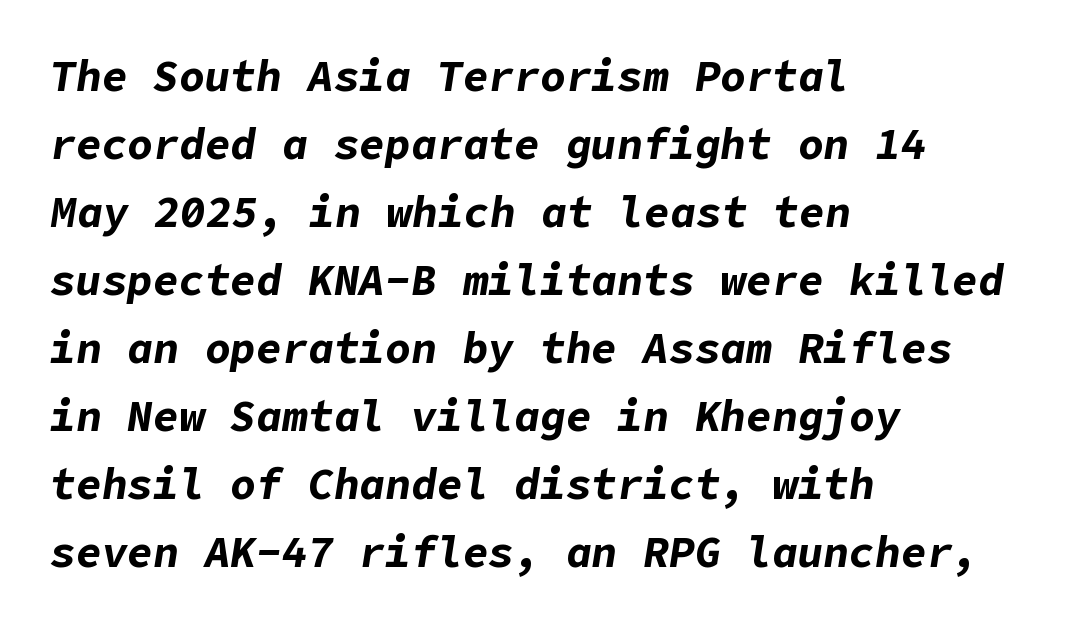
{"italic": "yes", "lean": "right", "slant_degrees": 9, "bold": "yes", "weight": "bold", "width": "normal", "stroke_contrast": "low", "x_height": "medium", "underline": "no", "align": "left", "line_spacing": "normal", "line_spacing_ratio": 1.58, "letter_spacing": "normal", "letter_spacing_em": 0.0, "glyph_px": 43}
